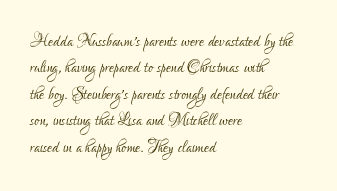
The image shows 22 px text type; set left-aligned, line spacing 1.2x, normal letter spacing, not underlined.
